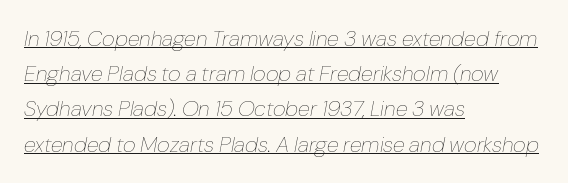
Q: Is the text bold? A: No.
Q: Is the text italic (slanted)? A: Yes, it leans right by about 10 degrees.
Q: Is the text underlined? A: Yes.
Q: How is the paragraph aligned? A: Left-aligned.
Q: Is the spacing between letters normal or unusually wide? A: Normal.
Q: Is the spacing between lines tight, normal or loose? A: Normal.
